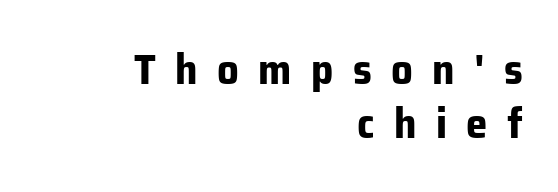
{"serif": "no", "italic": "no", "bold": "yes", "weight": "bold", "width": "normal", "stroke_contrast": "low", "x_height": "medium", "monospaced": "no", "underline": "no", "align": "right", "line_spacing": "normal", "line_spacing_ratio": 1.25, "letter_spacing": "wide", "letter_spacing_em": 0.45, "glyph_px": 43}
